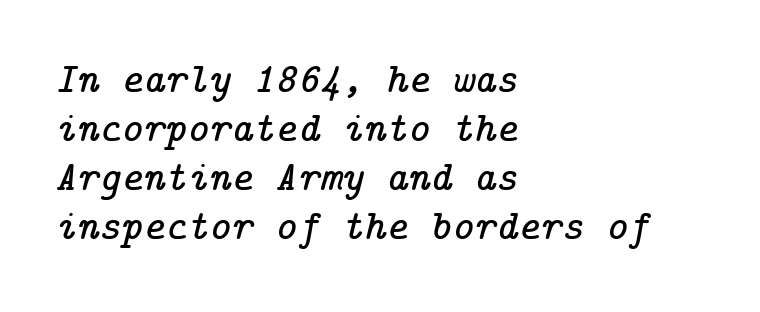
Q: Is the text italic (slanted)? A: Yes, it leans right by about 14 degrees.
Q: Is the typeface a serif or a sans-serif typeface? A: Serif.
Q: Is the text underlined? A: No.
Q: How is the paragraph aligned? A: Left-aligned.
Q: Is the spacing between letters normal or unusually wide? A: Normal.
Q: Width (condensed, normal, or wide)? A: Normal.
Q: Stroke contrast? A: Low.
Q: x-height? A: Medium.
